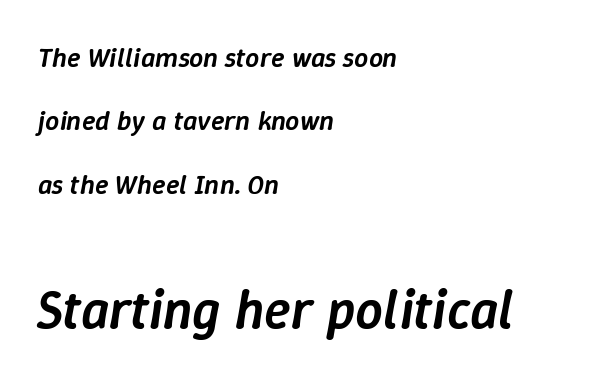
{"italic": "yes", "lean": "right", "slant_degrees": 9, "bold": "semi", "weight": "semibold", "width": "normal", "stroke_contrast": "low", "x_height": "medium", "monospaced": "no", "underline": "no", "align": "left", "line_spacing": "loose", "line_spacing_ratio": 2.26, "letter_spacing": "normal", "letter_spacing_em": 0.0, "larger_block": "second", "size_ratio": 1.96, "glyph_px": 55}
